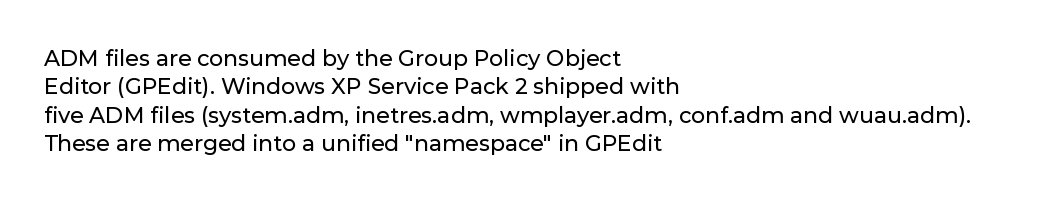
The image shows 22 px text type, upright; set left-aligned, normal line spacing (1.29x), normal letter spacing, not underlined.
